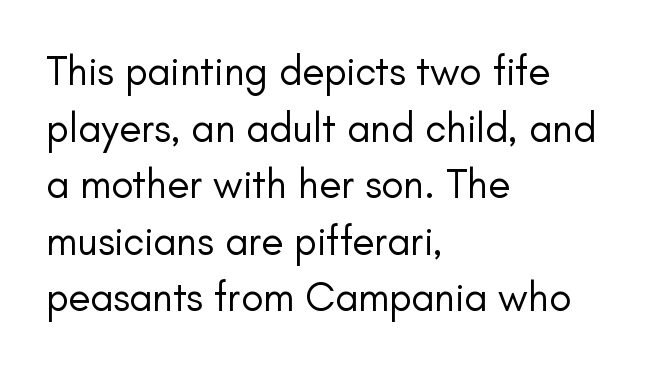
The image shows 41 px regular-weight sans-serif type, upright; set left-aligned, normal line spacing (1.38x), normal letter spacing, not underlined; low stroke contrast and a small x-height.
